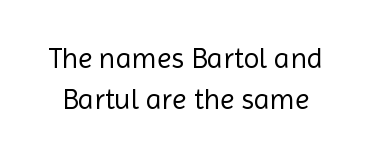
Looks like regular typesetting: each glyph gets only the width it needs. The typeface chosen for these lines omits serifs. The rows are spaced the way most documents space them. Short note: letters normally spaced.
